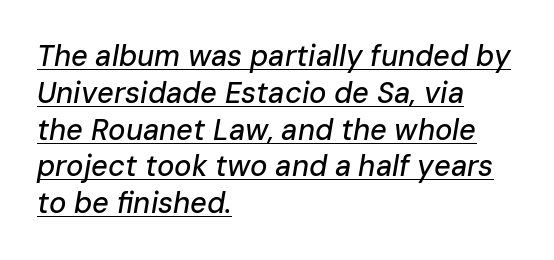
Q: Is the text italic (slanted)? A: Yes, it leans right by about 10 degrees.
Q: Is the text underlined? A: Yes.
Q: How is the paragraph aligned? A: Left-aligned.
Q: Is the spacing between letters normal or unusually wide? A: Normal.
Q: Is the spacing between lines tight, normal or loose? A: Normal.
Q: Width (condensed, normal, or wide)? A: Normal.
Q: Stroke contrast? A: Low.
Q: x-height? A: Medium.
Q: Monospaced? A: No.
